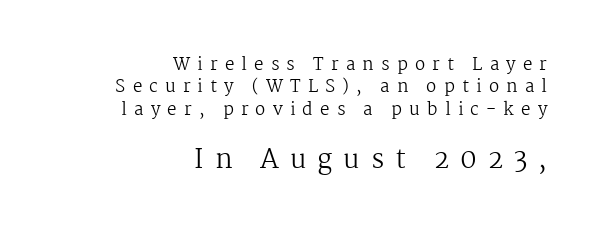
The image shows 26 px text type, upright; set right-aligned, normal line spacing (1.32x), unusually wide letter spacing (+0.42 em), not underlined; the second (bottom) block is 1.53x larger.
